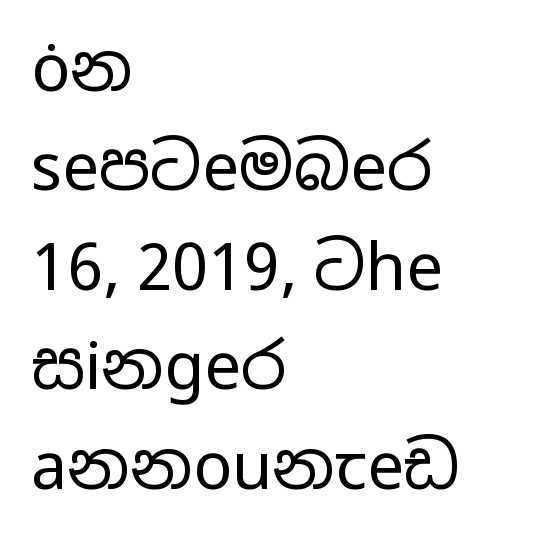
{"serif": "no", "italic": "no", "bold": "no", "weight": "regular", "width": "wide", "stroke_contrast": "low", "x_height": "medium", "monospaced": "no", "underline": "no", "align": "left", "line_spacing": "normal", "line_spacing_ratio": 1.53, "letter_spacing": "normal", "letter_spacing_em": 0.0, "glyph_px": 65}
